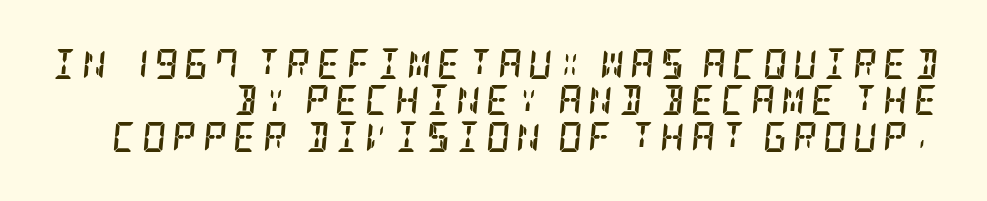
Slanted lettering throughout. Chunky letters — that's bold for sure. This rendering uses right alignment, leaving the left contour irregular. This sample uses a serif face. Lines of text with bare space underneath.
